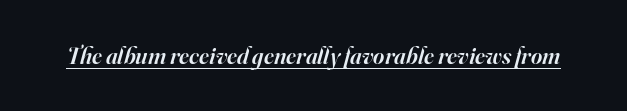
{"italic": "yes", "lean": "right", "slant_degrees": 16, "bold": "semi", "underline": "yes", "letter_spacing": "normal", "letter_spacing_em": 0.0, "glyph_px": 24}
